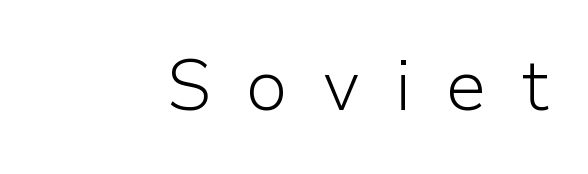
{"serif": "no", "italic": "no", "bold": "no", "weight": "light", "width": "normal", "stroke_contrast": "low", "x_height": "medium", "monospaced": "no", "underline": "no", "letter_spacing": "wide", "letter_spacing_em": 0.47, "glyph_px": 71}
